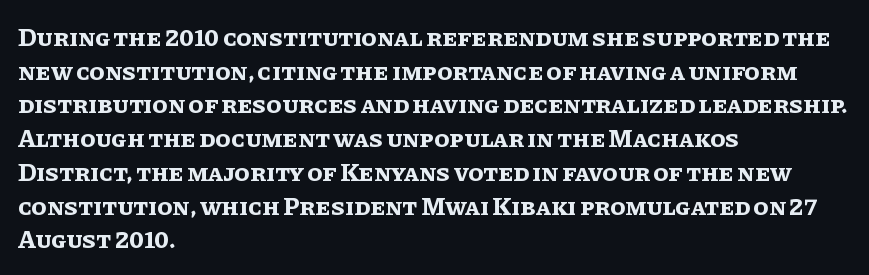
Q: Is the text bold? A: Yes.
Q: Is the text italic (slanted)? A: No, it is upright.
Q: Is the text underlined? A: No.
Q: How is the paragraph aligned? A: Left-aligned.
Q: Is the spacing between letters normal or unusually wide? A: Normal.
Q: Is the spacing between lines tight, normal or loose? A: Normal.
